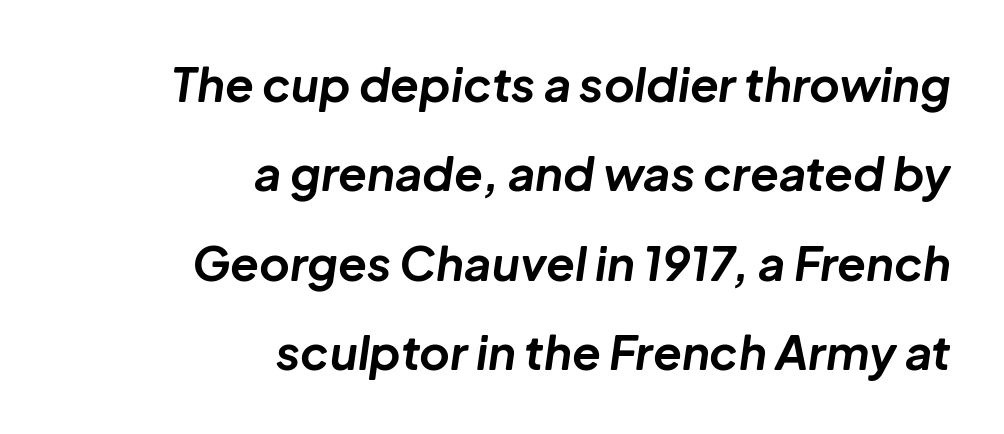
{"italic": "yes", "lean": "right", "slant_degrees": 8, "bold": "yes", "weight": "bold", "width": "normal", "stroke_contrast": "low", "x_height": "medium", "monospaced": "no", "underline": "no", "align": "right", "line_spacing": "loose", "line_spacing_ratio": 1.9, "letter_spacing": "normal", "letter_spacing_em": 0.0, "glyph_px": 47}
